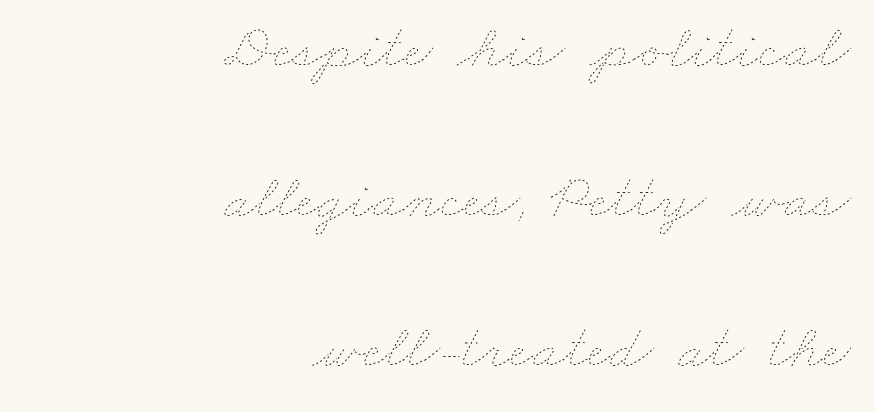
A light-to-regular cut is what we see here. A typesetter would call this proportional, since set widths differ per character. Underline: absent. Nothing unusual about the tracking: characters are spaced as the font intends. The paragraph has a hard right edge and a soft left edge.
